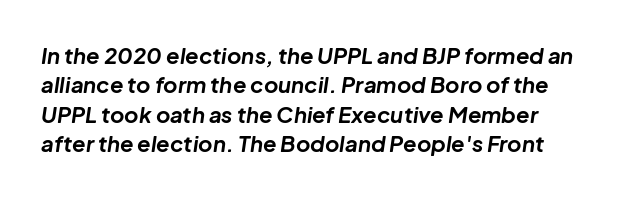
{"italic": "yes", "lean": "right", "slant_degrees": 8, "bold": "yes", "underline": "no", "line_spacing": "normal", "line_spacing_ratio": 1.33, "letter_spacing": "normal", "letter_spacing_em": 0.0, "glyph_px": 22}
